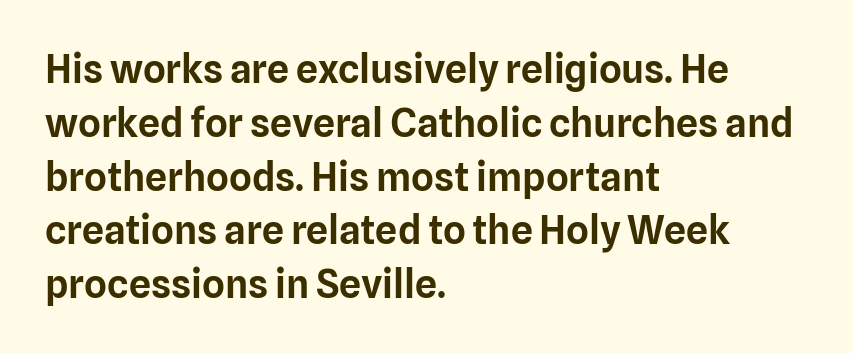
The image shows 39 px sans-serif type, upright; set left-aligned, normal line spacing (1.38x), normal letter spacing, not underlined; low stroke contrast and a medium x-height.
